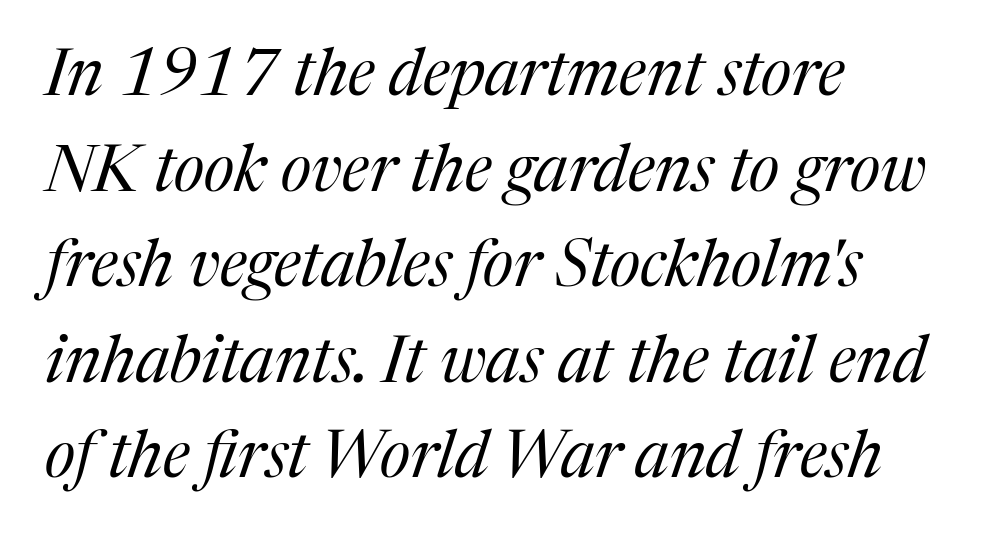
The rendering uses natural spacing where letterforms have individual widths. Just letters on the line, the space beneath them empty. You can tell it's italic because the verticals aren't actually vertical. Heft: none added — not bold.
